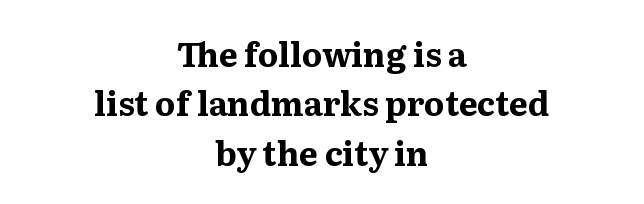
The image shows 33 px bold serif type, upright; set centered, normal line spacing (1.5x), normal letter spacing, not underlined; medium stroke contrast and a medium x-height.
